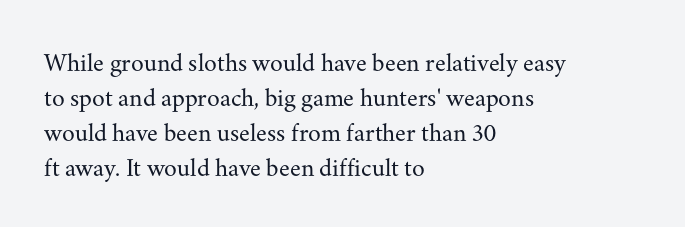
The strip under each line holds only bare page. Short note: letters normally spaced. The axis of the letterforms is exactly vertical. Line spacing here is normal. The rendering anchors every line to the left-hand side.
